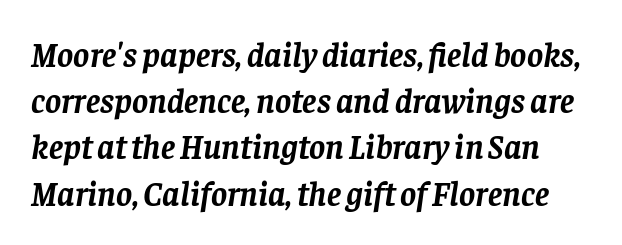
{"serif": "yes", "italic": "yes", "lean": "right", "slant_degrees": 8, "bold": "yes", "weight": "semibold", "width": "normal", "stroke_contrast": "low", "x_height": "large", "monospaced": "no", "underline": "no", "line_spacing": "normal", "line_spacing_ratio": 1.36, "letter_spacing": "normal", "letter_spacing_em": 0.0, "glyph_px": 34}
